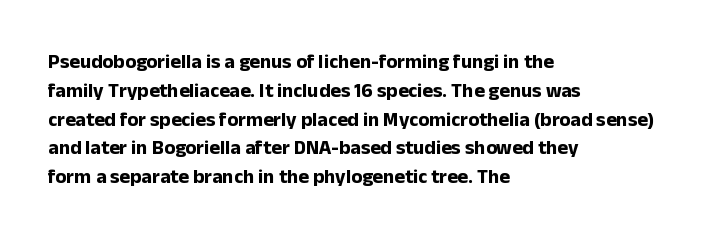
Q: Is the text bold? A: Yes.
Q: Is the text italic (slanted)? A: No, it is upright.
Q: Is the text underlined? A: No.
Q: How is the paragraph aligned? A: Left-aligned.
Q: Is the spacing between letters normal or unusually wide? A: Normal.
Q: Is the spacing between lines tight, normal or loose? A: Normal.
